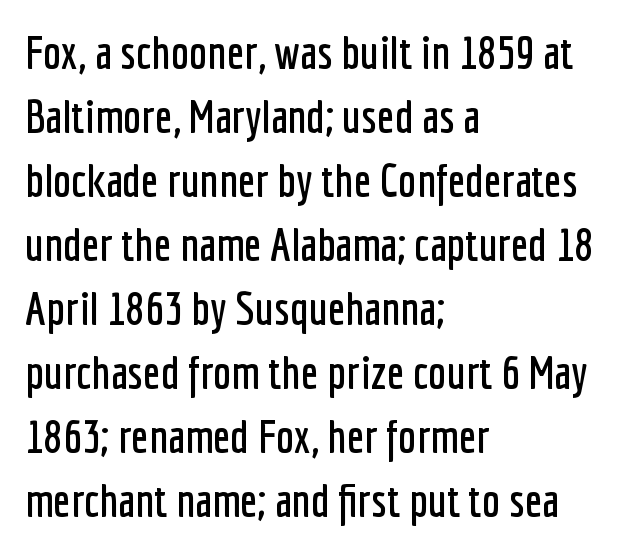
The image shows 46 px condensed sans-serif type, upright; set left-aligned, normal line spacing (1.39x), normal letter spacing, not underlined; low stroke contrast and a medium x-height.
